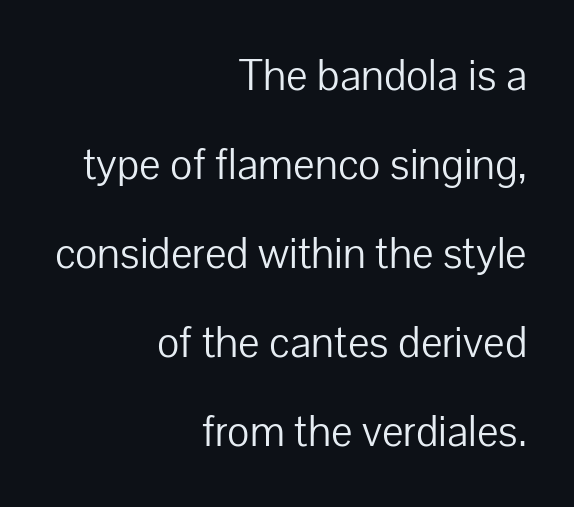
{"serif": "no", "italic": "no", "bold": "no", "weight": "light", "width": "normal", "stroke_contrast": "low", "x_height": "medium", "monospaced": "no", "underline": "no", "align": "right", "line_spacing": "loose", "line_spacing_ratio": 2.07, "letter_spacing": "normal", "letter_spacing_em": 0.0, "glyph_px": 43}
